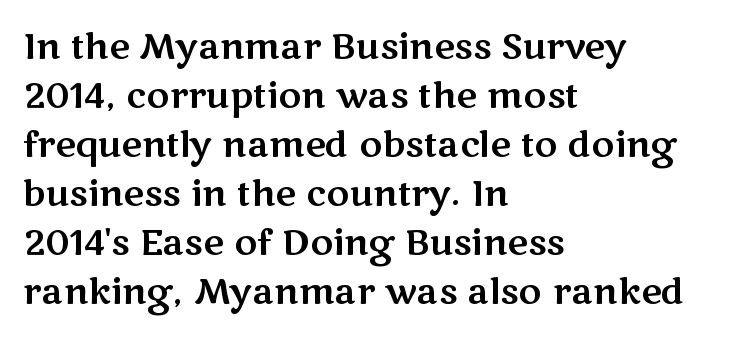
Q: Is the text italic (slanted)? A: No, it is upright.
Q: Is the typeface a serif or a sans-serif typeface? A: Sans-serif.
Q: Is the text underlined? A: No.
Q: How is the paragraph aligned? A: Left-aligned.
Q: Is the spacing between letters normal or unusually wide? A: Normal.
Q: Is the spacing between lines tight, normal or loose? A: Normal.
Q: Width (condensed, normal, or wide)? A: Wide.
Q: Stroke contrast? A: Medium.
Q: x-height? A: Medium.
Q: Monospaced? A: No.
